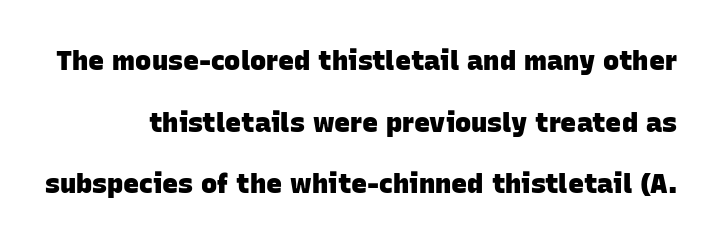
This sample trades compactness for vertical openness between lines. This rendering leaves character spacing at its baseline value. The strip under each line holds only bare page. The font is running at its bold setting.
